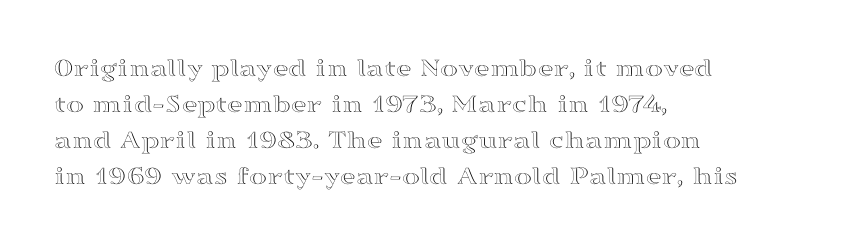
{"italic": "no", "underline": "no", "align": "left", "line_spacing": "normal", "line_spacing_ratio": 1.33, "letter_spacing": "normal", "letter_spacing_em": 0.0, "glyph_px": 27}
